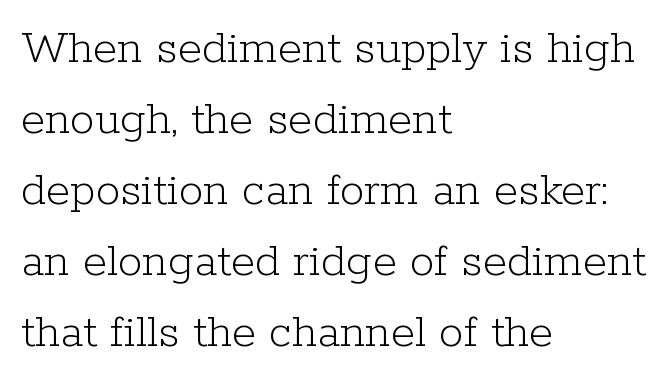
The image shows 49 px light serif type, upright; set left-aligned, normal line spacing (1.45x), normal letter spacing, not underlined; low stroke contrast and a medium x-height.
